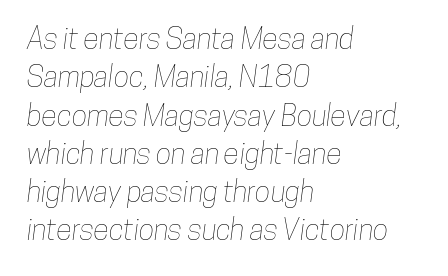
You could not count columns in this text — the font is proportionally spaced. A normal amount of white space separates one row of letters from the next. The gaps between neighbouring characters are ordinary and unremarkable. A bare baseline throughout the passage.
